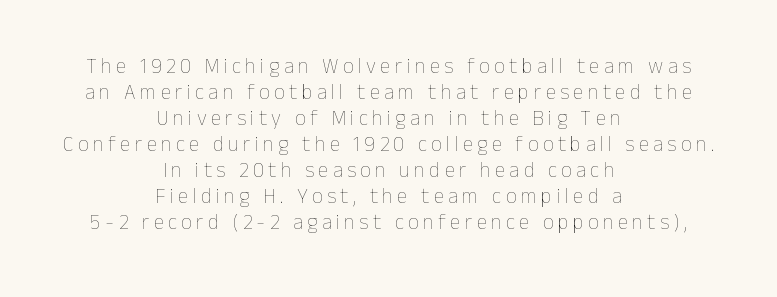
The image shows 21 px text type, upright; set centered, line spacing 1.24x, unusually wide letter spacing (+0.21 em), not underlined.
